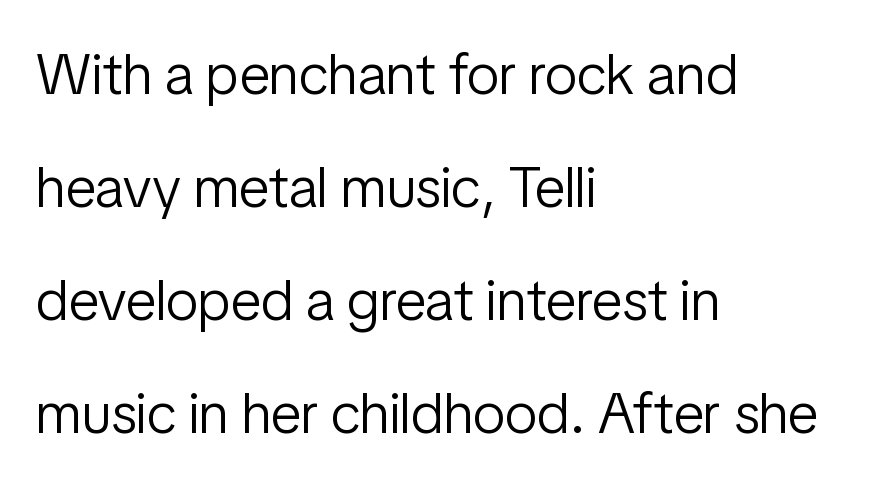
The image shows 58 px light, condensed sans-serif type, upright; set left-aligned, loose line spacing (1.95x), normal letter spacing, not underlined; low stroke contrast and a medium x-height.
